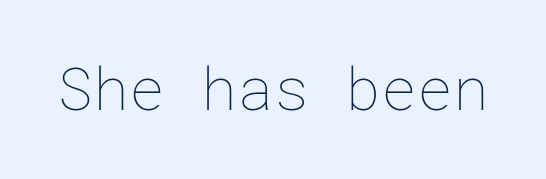
The image shows 60 px thin type, upright; set normal letter spacing, not underlined; low stroke contrast and a medium x-height.
